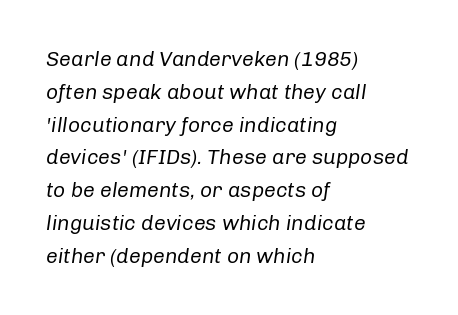
Q: Is the text bold? A: No.
Q: Is the text italic (slanted)? A: Yes, it leans right by about 8 degrees.
Q: Is the text underlined? A: No.
Q: How is the paragraph aligned? A: Left-aligned.
Q: Is the spacing between letters normal or unusually wide? A: Normal.
Q: Is the spacing between lines tight, normal or loose? A: Normal.
